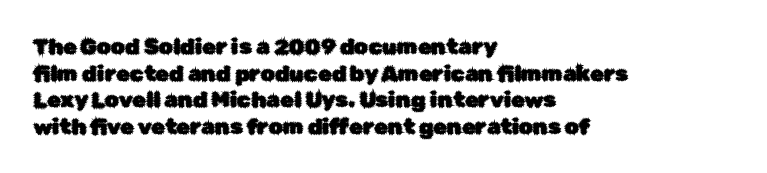
A student would call this left alignment; a typographer would say flush left, rag right. Nobody touched the tracking dial on this one. Tall strokes in this sample are plumb rather than angled. Descenders are the only things crossing below the line.
